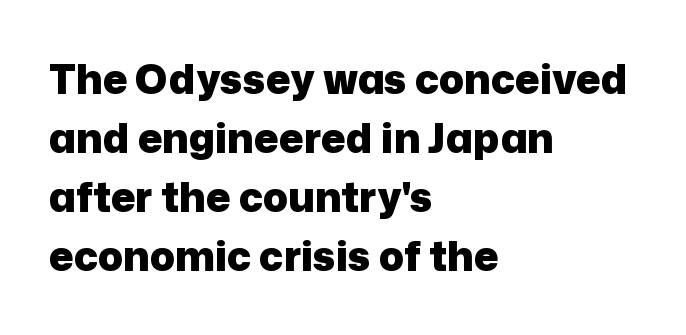
The lines in this sample share a left origin and differ only in where they stop. This sample uses an upright cut, with every glyph sitting square on the baseline. The leading is moderate, giving the passage an even texture. The face used here has the dense, thick strokes of a bold. This rendering features lettering with no underline.
